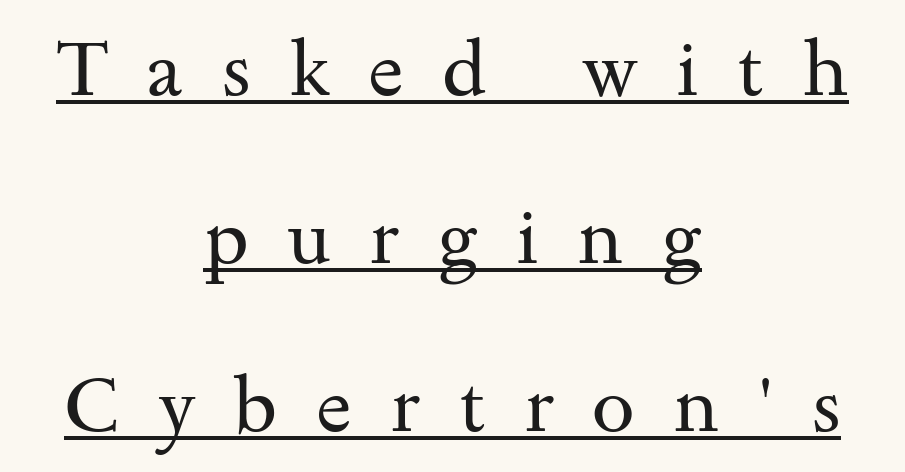
The image shows 77 px regular-weight, wide serif type, upright; set centered, loose line spacing (2.18x), unusually wide letter spacing (+0.5 em), underlined; medium stroke contrast and a small x-height.
